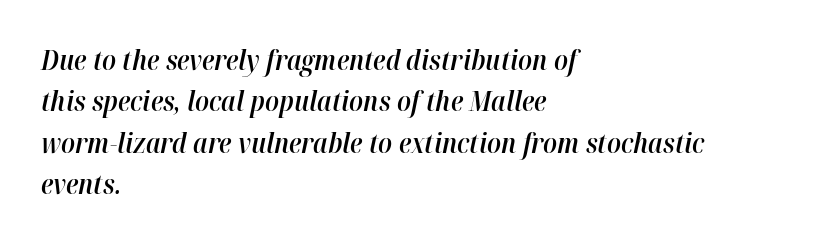
Q: Is the text bold? A: Semi-bold.
Q: Is the text italic (slanted)? A: Yes, it leans right by about 12 degrees.
Q: Is the text underlined? A: No.
Q: How is the paragraph aligned? A: Left-aligned.
Q: Is the spacing between letters normal or unusually wide? A: Normal.
Q: Is the spacing between lines tight, normal or loose? A: Normal.
